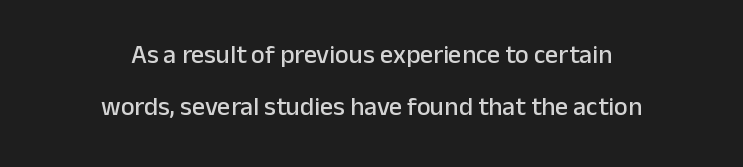
A great deal of white space separates one row of letters from the next. Rule under the text: the space is simply empty. The type sits square on the baseline with zero lean. Neither beginnings nor endings align; midpoints do.
